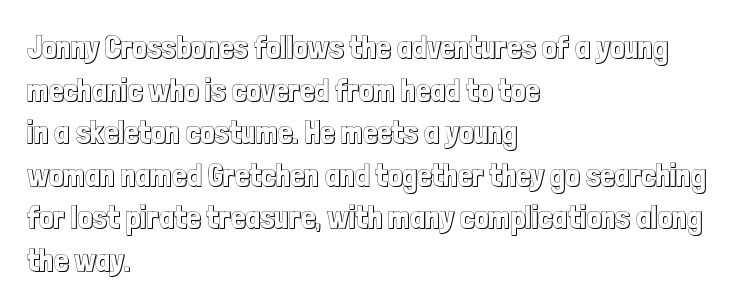
Q: Is the text italic (slanted)? A: No, it is upright.
Q: Is the text underlined? A: No.
Q: How is the paragraph aligned? A: Left-aligned.
Q: Is the spacing between letters normal or unusually wide? A: Normal.
Q: Is the spacing between lines tight, normal or loose? A: Normal.
Q: Width (condensed, normal, or wide)? A: Condensed.
Q: x-height? A: Medium.
Q: Monospaced? A: No.
